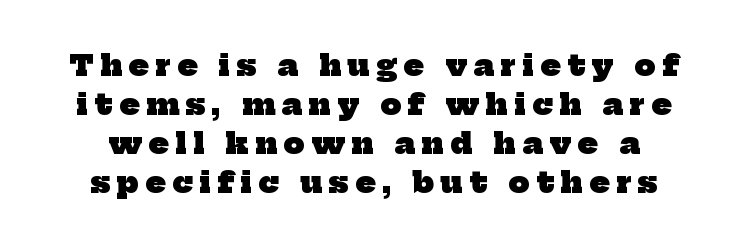
{"serif": "yes", "bold": "yes", "weight": "heavy", "width": "normal", "stroke_contrast": "low", "x_height": "medium", "monospaced": "no", "underline": "no", "line_spacing": "normal", "line_spacing_ratio": 1.34, "letter_spacing": "wide", "letter_spacing_em": 0.23, "glyph_px": 29}
